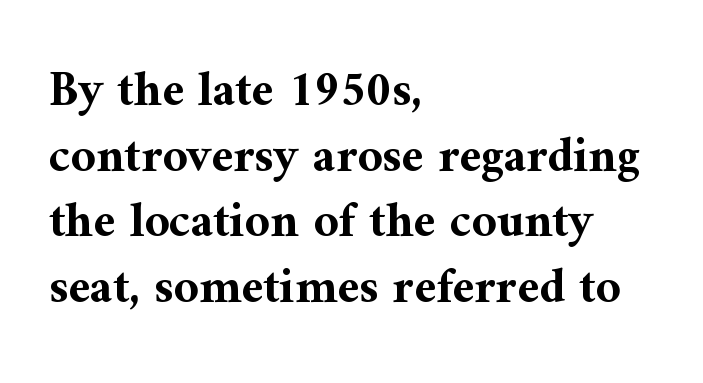
The rag falls on the right side of this text block. Emphasis by weight is at full strength: bold. Reading down the column, the eye jumps a familiar distance to each next line. Classification — serif. The tracking reads as untouched default to a designer's eye.
